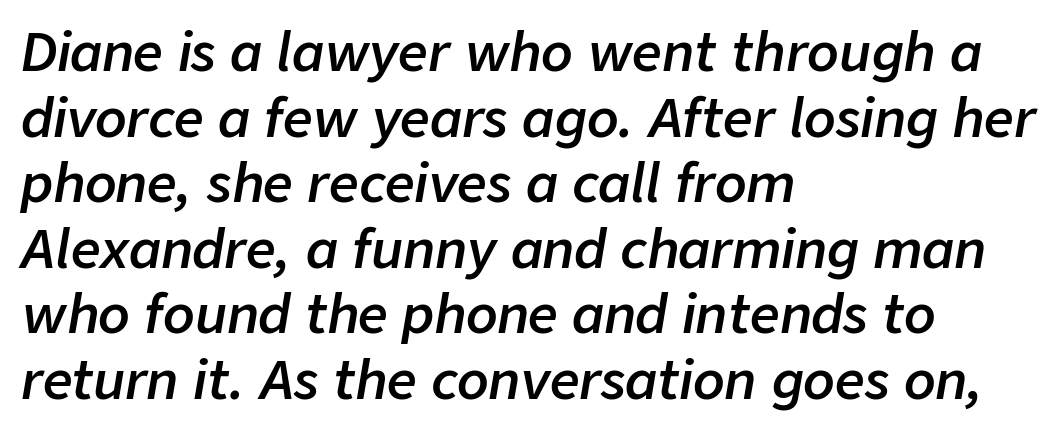
The image shows 52 px semibold type, italic (leaning right); set left-aligned, normal line spacing (1.26x), normal letter spacing, not underlined; low stroke contrast and a medium x-height.
